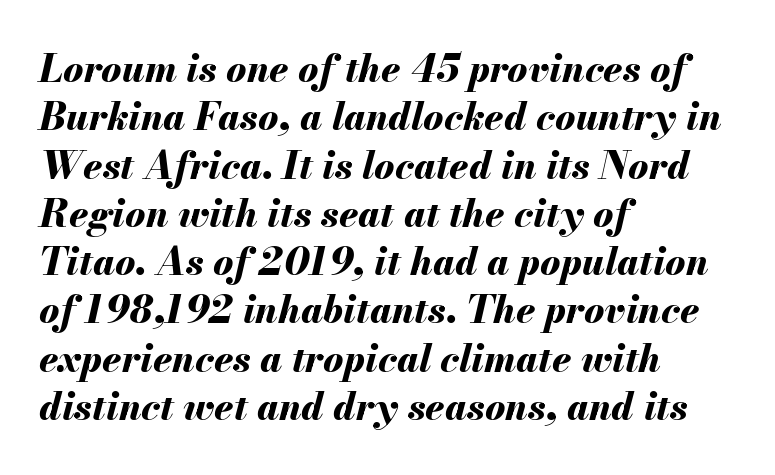
The image shows 38 px bold type, italic (leaning right); set left-aligned, normal line spacing (1.27x), normal letter spacing, not underlined; medium stroke contrast and a small x-height.
